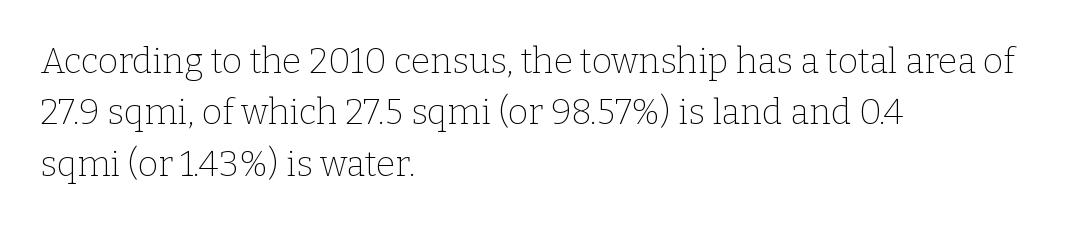
{"serif": "yes", "italic": "no", "bold": "no", "weight": "thin", "width": "normal", "stroke_contrast": "low", "x_height": "medium", "monospaced": "no", "underline": "no", "align": "left", "line_spacing": "normal", "line_spacing_ratio": 1.47, "letter_spacing": "normal", "letter_spacing_em": 0.0, "glyph_px": 35}
